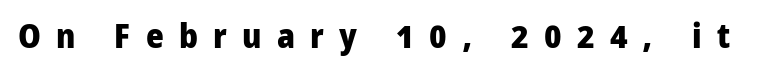
Q: Is the text bold? A: Yes.
Q: Is the text italic (slanted)? A: No, it is upright.
Q: Is the typeface a serif or a sans-serif typeface? A: Sans-serif.
Q: Is the text underlined? A: No.
Q: Is the spacing between letters normal or unusually wide? A: Unusually wide.
Q: Width (condensed, normal, or wide)? A: Normal.
Q: Stroke contrast? A: Low.
Q: x-height? A: Medium.
Q: Monospaced? A: No.
